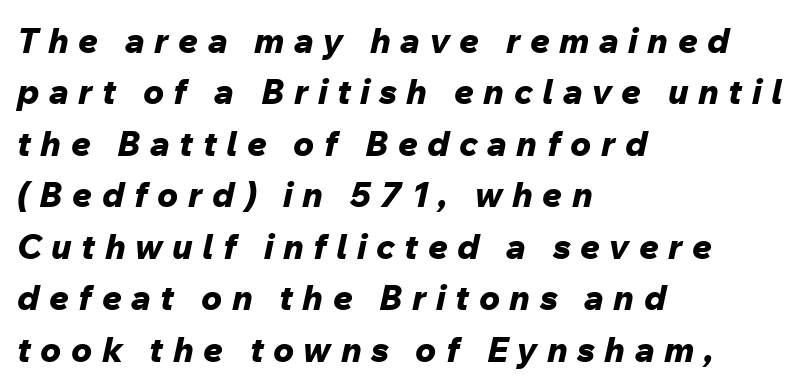
Horizontal alignment here is leftward, the default for most running prose. Spacing verdict: proportional, widths tailored to each character. The font is running at its bold setting. A typesetter would call this leading conventional body-copy spacing. The type is letterspaced generously, with wide tracking. Looking at the ascenders, they clearly lean.
